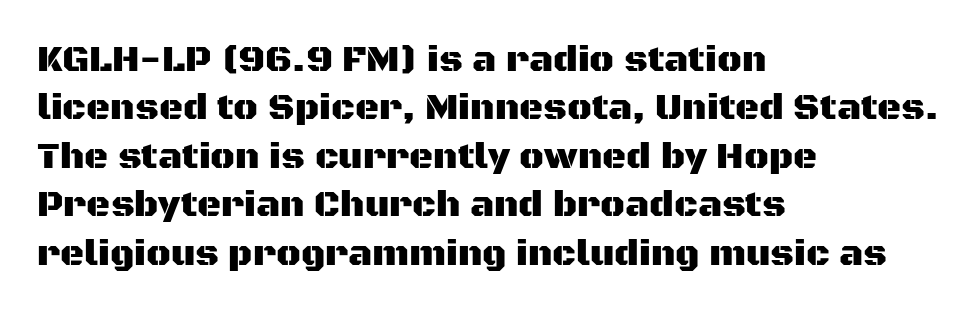
Q: Is the text italic (slanted)? A: No, it is upright.
Q: Is the typeface a serif or a sans-serif typeface? A: Sans-serif.
Q: Is the text underlined? A: No.
Q: How is the paragraph aligned? A: Left-aligned.
Q: Is the spacing between letters normal or unusually wide? A: Normal.
Q: Is the spacing between lines tight, normal or loose? A: Normal.
Q: Width (condensed, normal, or wide)? A: Normal.
Q: Stroke contrast? A: Medium.
Q: x-height? A: Large.
Q: Monospaced? A: No.
